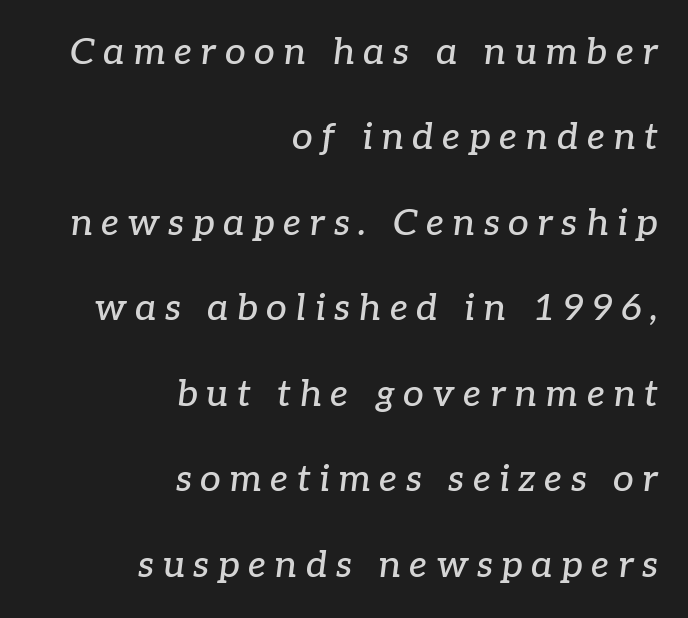
{"serif": "yes", "italic": "yes", "lean": "right", "slant_degrees": 7, "width": "normal", "stroke_contrast": "low", "x_height": "medium", "monospaced": "no", "underline": "no", "align": "right", "line_spacing": "loose", "line_spacing_ratio": 2.31, "letter_spacing": "wide", "letter_spacing_em": 0.23, "glyph_px": 37}
